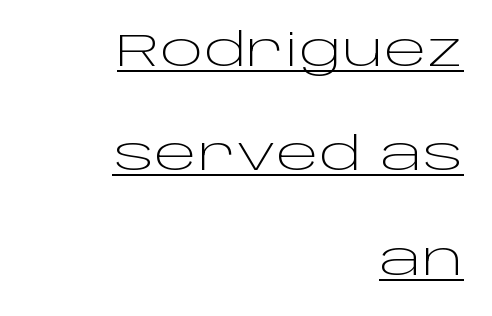
The image shows 46 px light, wide sans-serif type, upright; set right-aligned, loose line spacing (2.27x), normal letter spacing, underlined; low stroke contrast and a large x-height.
